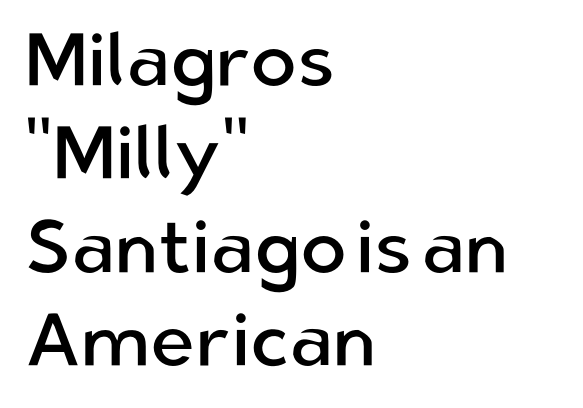
Which margin do the lines hug? The left one — the right edge is uneven. Do the characters align in a grid? No, the font is proportional. What kind of face is this? One without serifs — a sans. Unmarked baselines from the first word to the last. Italic? Not at all — the glyphs are vertical. Weight: in the light-to-regular range.
